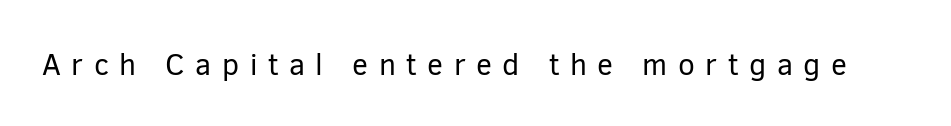
Nope, not italic — everything's standing straight. In terms of letterspacing, this is a distinctly airy, spread setting. The area under the type is left untouched. Are there feet on the stems? There aren't — it's a sans. The letterforms sit at book weight or below. Proportional: the letters do not fall into vertical columns.
